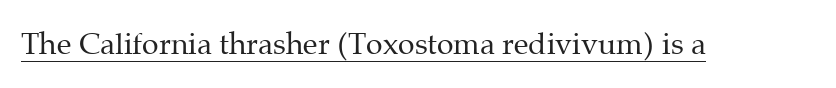
{"serif": "yes", "italic": "no", "bold": "no", "weight": "regular", "width": "normal", "stroke_contrast": "medium", "x_height": "medium", "monospaced": "no", "underline": "yes", "letter_spacing": "normal", "letter_spacing_em": 0.0, "glyph_px": 30}
